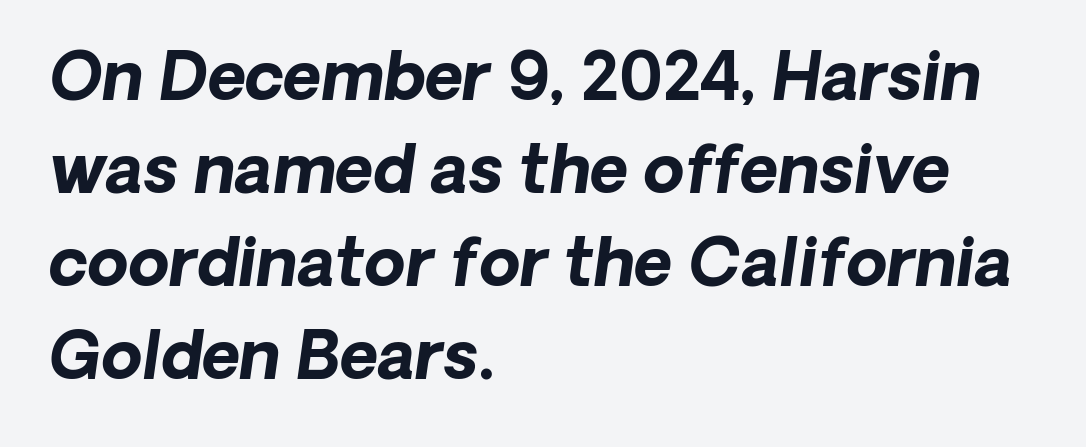
The image shows 66 px bold sans-serif type; set left-aligned, normal line spacing (1.41x), normal letter spacing, not underlined; low stroke contrast and a medium x-height.
